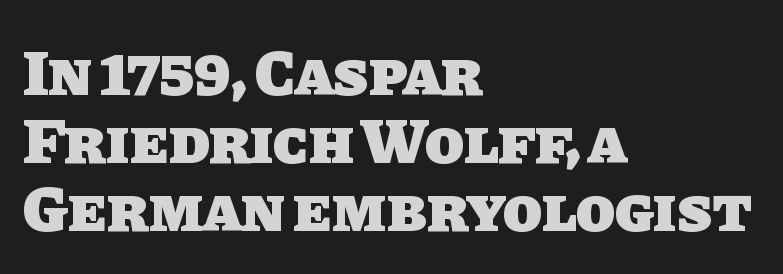
The glyphs have the mass of a bold cut. The passage shown stacks its lines with hardly any gap. The letters advance in unequal steps, a hallmark of proportional type. The strip under each line holds only bare page. There is no visible air inserted between adjacent glyphs. The font family rendered here belongs to the sans-serif group.
